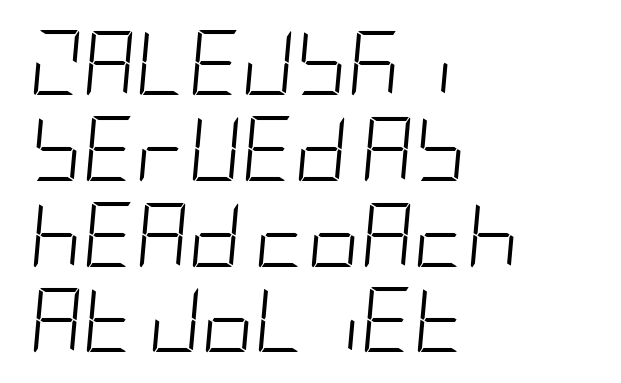
{"italic": "yes", "lean": "right", "slant_degrees": 5, "bold": "no", "weight": "light", "width": "condensed", "stroke_contrast": "low", "x_height": "large", "underline": "no", "align": "left", "line_spacing": "normal", "line_spacing_ratio": 1.32, "letter_spacing": "normal", "letter_spacing_em": 0.0, "glyph_px": 65}
